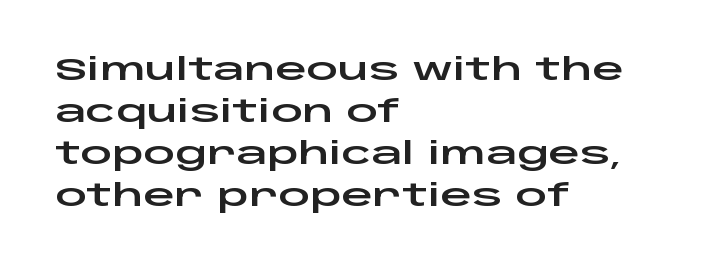
{"serif": "no", "italic": "no", "width": "wide", "stroke_contrast": "low", "x_height": "large", "monospaced": "no", "underline": "no", "align": "left", "line_spacing": "normal", "line_spacing_ratio": 1.35, "letter_spacing": "normal", "letter_spacing_em": 0.0, "glyph_px": 31}
